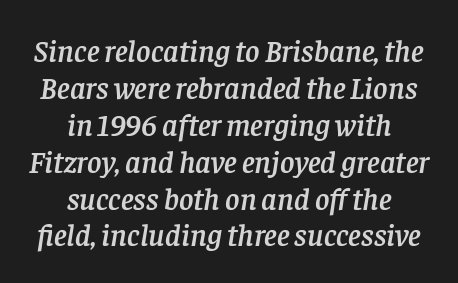
{"serif": "yes", "italic": "yes", "lean": "right", "slant_degrees": 8, "width": "normal", "stroke_contrast": "low", "x_height": "large", "monospaced": "no", "underline": "no", "align": "center", "line_spacing_ratio": 1.19, "letter_spacing": "normal", "letter_spacing_em": 0.0, "glyph_px": 31}
